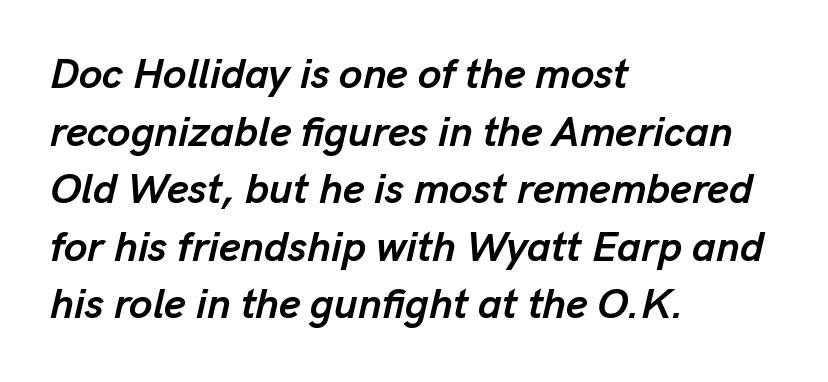
{"italic": "yes", "lean": "right", "slant_degrees": 13, "bold": "yes", "weight": "semibold", "width": "normal", "stroke_contrast": "low", "x_height": "medium", "monospaced": "no", "underline": "no", "align": "left", "line_spacing": "normal", "line_spacing_ratio": 1.37, "letter_spacing": "normal", "letter_spacing_em": 0.0, "glyph_px": 42}
